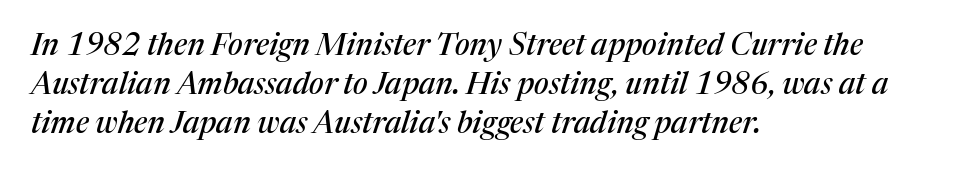
{"serif": "yes", "italic": "yes", "lean": "right", "slant_degrees": 17, "width": "normal", "stroke_contrast": "medium", "x_height": "medium", "monospaced": "no", "underline": "no", "align": "left", "line_spacing": "normal", "line_spacing_ratio": 1.3, "letter_spacing": "normal", "letter_spacing_em": 0.0, "glyph_px": 30}
